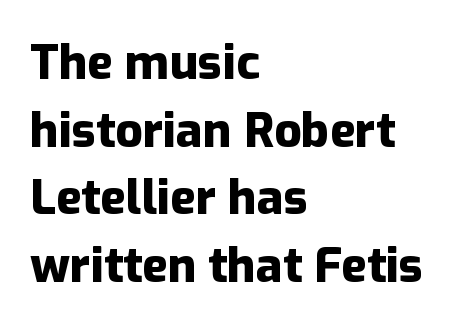
Proportional: the letters do not fall into vertical columns. The space directly below the letters is spotless. Notice how the passage keeps a crisp vertical edge on the left only. Letterform terminals end flat and unadorned throughout the passage.
